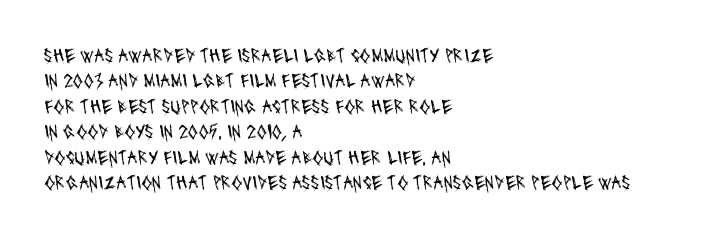
Between one letter and the next there's only the usual sliver of space. Weight: regular or lighter. One glance says typical: line gaps are just what's usual. The paragraph has a hard left edge and a soft right edge.
